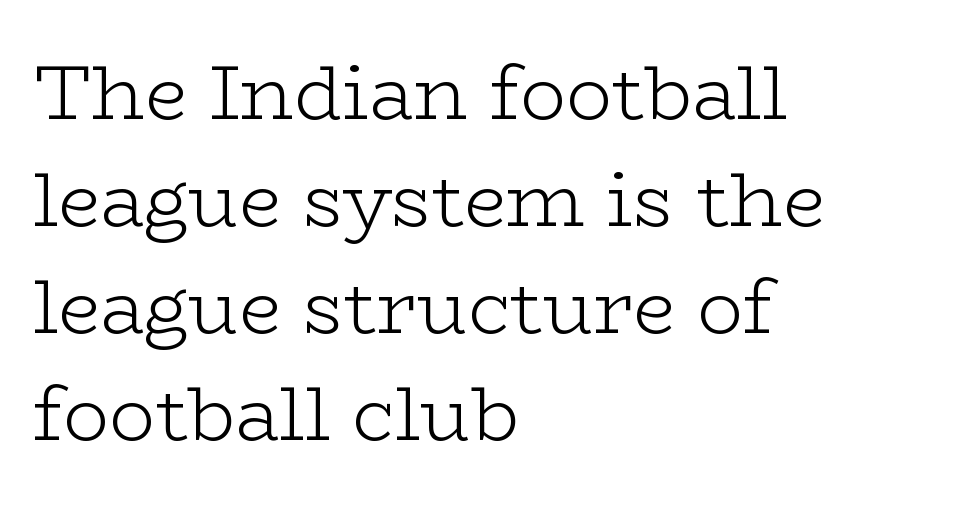
How are the letters spaced? Ordinarily, with no added tracking. No extra ink here — the face is not bold. You could not count columns in this text — the font is proportionally spaced. The compositor pushed each line to the left boundary. Reading down the column, the eye jumps a familiar distance to each next line. The foot of each line stays bare and open.
